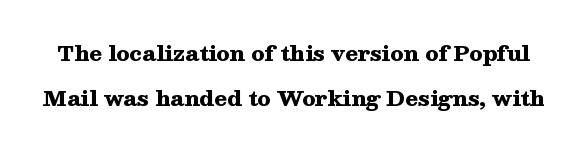
Q: Is the text bold? A: Yes.
Q: Is the text italic (slanted)? A: No, it is upright.
Q: Is the text underlined? A: No.
Q: Is the spacing between letters normal or unusually wide? A: Normal.
Q: Is the spacing between lines tight, normal or loose? A: Loose.
